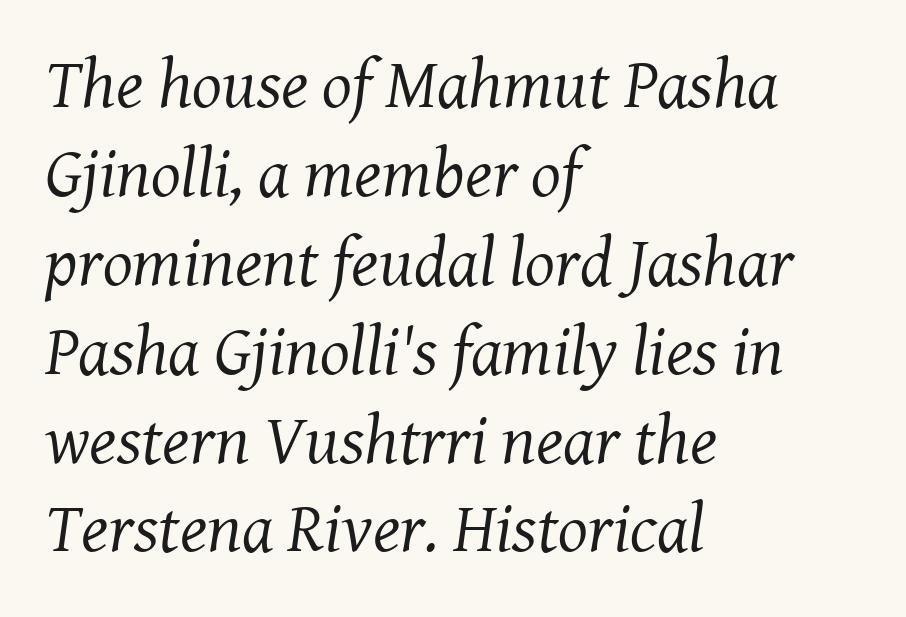
Q: Is the text bold? A: No.
Q: Is the text italic (slanted)? A: Yes, it leans right by about 8 degrees.
Q: Is the typeface a serif or a sans-serif typeface? A: Serif.
Q: Is the text underlined? A: No.
Q: How is the paragraph aligned? A: Left-aligned.
Q: Is the spacing between letters normal or unusually wide? A: Normal.
Q: Is the spacing between lines tight, normal or loose? A: Normal.
Q: Width (condensed, normal, or wide)? A: Normal.
Q: Stroke contrast? A: Medium.
Q: x-height? A: Medium.
Q: Monospaced? A: No.
